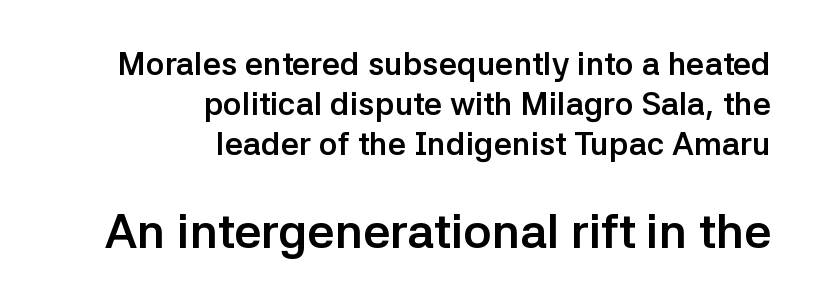
Q: Is the text bold? A: Yes.
Q: Is the text italic (slanted)? A: No, it is upright.
Q: Is the typeface a serif or a sans-serif typeface? A: Sans-serif.
Q: Is the text underlined? A: No.
Q: How is the paragraph aligned? A: Right-aligned.
Q: Is the spacing between letters normal or unusually wide? A: Normal.
Q: Is the spacing between lines tight, normal or loose? A: Normal.
Q: Which block of text is set in a larger size, the first (top) or the second (bottom)? A: The second (bottom) one.
Q: Width (condensed, normal, or wide)? A: Normal.
Q: Stroke contrast? A: Low.
Q: x-height? A: Medium.
Q: Monospaced? A: No.
